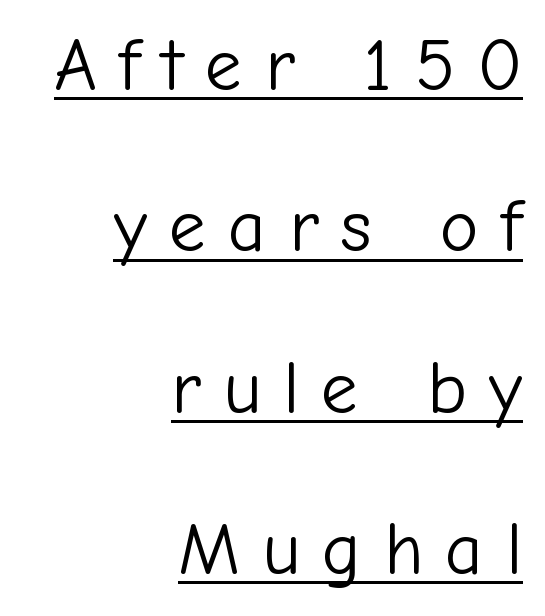
The image shows 74 px light sans-serif type, upright; set right-aligned, loose line spacing (2.18x), unusually wide letter spacing (+0.3 em), underlined; low stroke contrast and a medium x-height.
